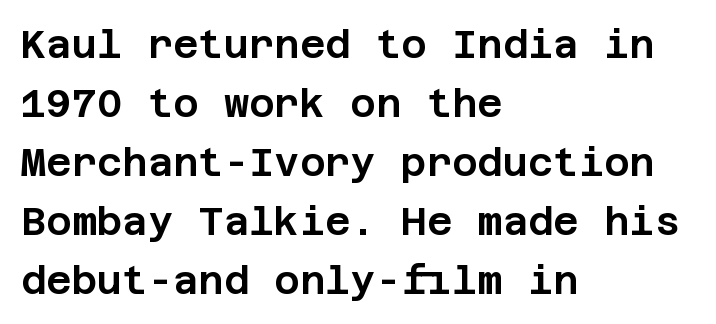
Evenly set lines give the paragraph a standard silhouette. These lines keep a tight, regular rhythm from letter to letter. Serif or sans? Sans — the stroke terminals are bare. The zone under the glyphs is completely vacant. In terms of posture, this sample is upright. Alignment: flush left.
